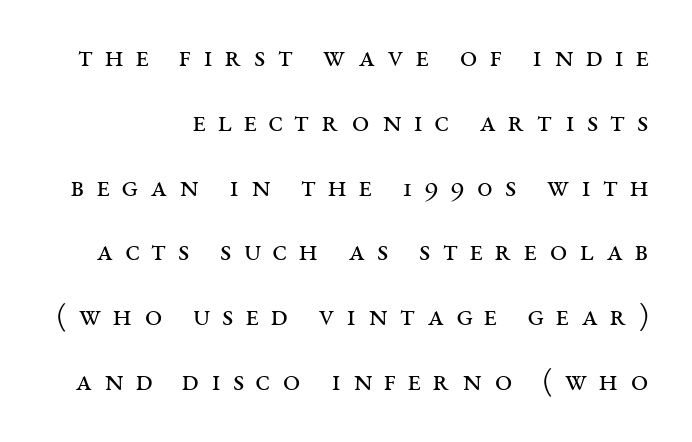
Q: Is the text bold? A: No.
Q: Is the text italic (slanted)? A: No, it is upright.
Q: Is the typeface a serif or a sans-serif typeface? A: Serif.
Q: Is the text underlined? A: No.
Q: Is the spacing between letters normal or unusually wide? A: Unusually wide.
Q: Is the spacing between lines tight, normal or loose? A: Loose.
Q: Width (condensed, normal, or wide)? A: Wide.
Q: Stroke contrast? A: Medium.
Q: x-height? A: Large.
Q: Monospaced? A: No.
